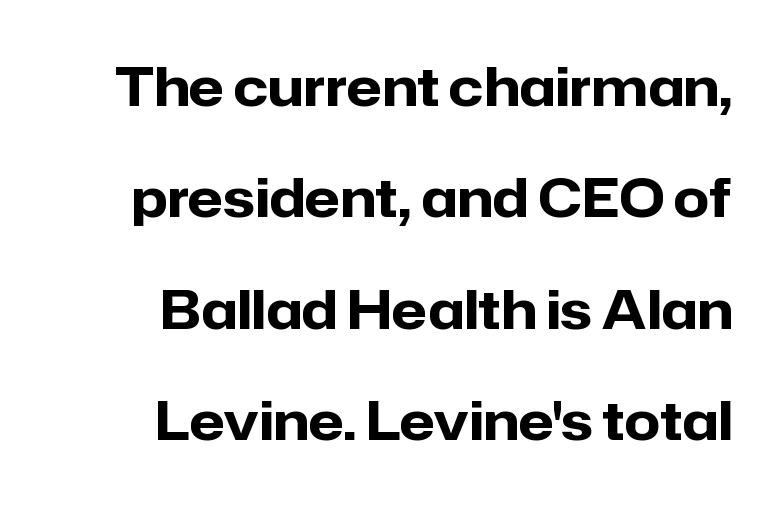
The image shows 52 px heavy sans-serif type, upright; set right-aligned, loose line spacing (2.14x), normal letter spacing, not underlined; low stroke contrast and a medium x-height.
